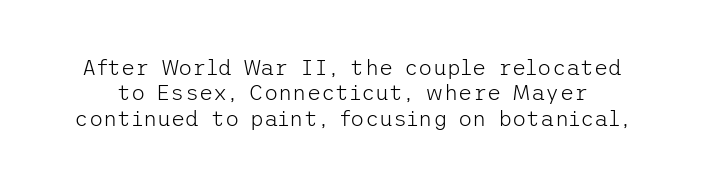
Q: Is the text bold? A: No.
Q: Is the text italic (slanted)? A: No, it is upright.
Q: Is the text underlined? A: No.
Q: Is the spacing between letters normal or unusually wide? A: Normal.
Q: Is the spacing between lines tight, normal or loose? A: Tight.
